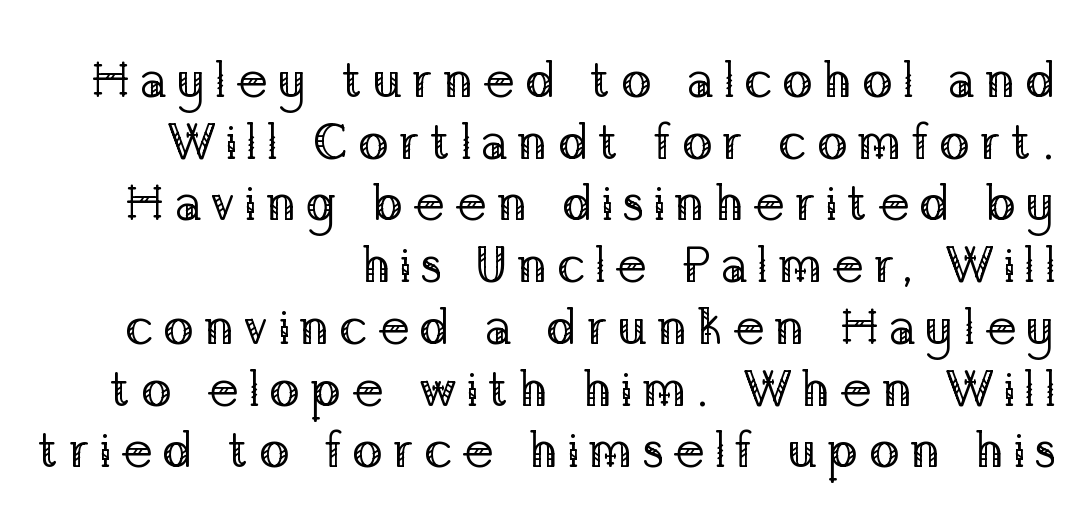
Q: Is the text bold? A: No.
Q: Is the text italic (slanted)? A: No, it is upright.
Q: Is the typeface a serif or a sans-serif typeface? A: Serif.
Q: Is the text underlined? A: No.
Q: How is the paragraph aligned? A: Right-aligned.
Q: Width (condensed, normal, or wide)? A: Normal.
Q: Stroke contrast? A: Low.
Q: x-height? A: Medium.
Q: Monospaced? A: No.
